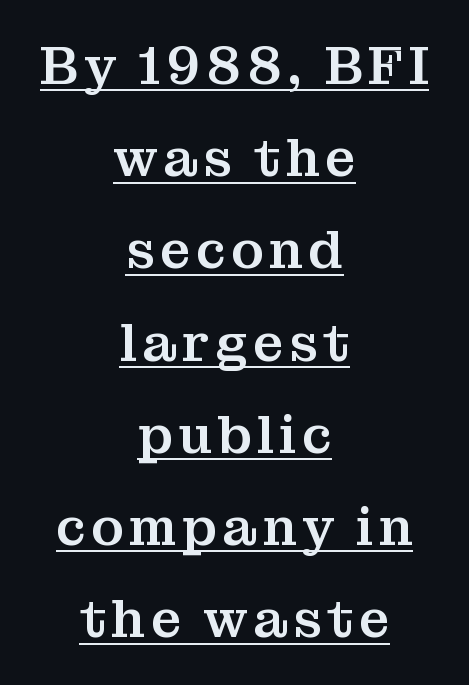
Q: Is the text italic (slanted)? A: No, it is upright.
Q: Is the typeface a serif or a sans-serif typeface? A: Serif.
Q: Is the text underlined? A: Yes.
Q: How is the paragraph aligned? A: Centered.
Q: Width (condensed, normal, or wide)? A: Normal.
Q: Stroke contrast? A: Medium.
Q: x-height? A: Medium.
Q: Monospaced? A: No.
